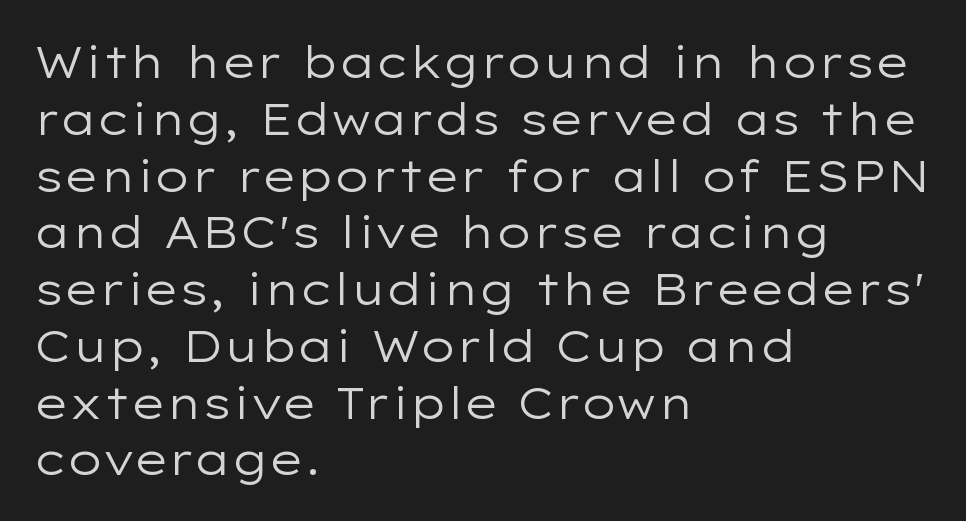
{"serif": "no", "italic": "no", "bold": "no", "weight": "regular", "width": "wide", "stroke_contrast": "low", "x_height": "medium", "monospaced": "no", "underline": "no", "align": "left", "line_spacing": "normal", "line_spacing_ratio": 1.29, "letter_spacing": "normal", "letter_spacing_em": 0.0, "glyph_px": 44}
